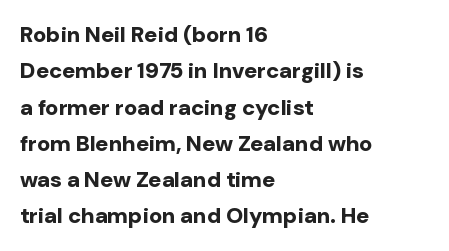
The image shows 22 px bold type, upright; set left-aligned, normal line spacing (1.65x), normal letter spacing, not underlined.
